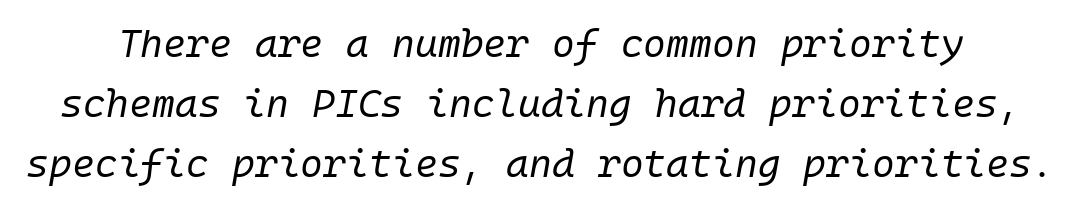
The image shows 39 px regular-weight type, italic (leaning right); set normal line spacing (1.54x), normal letter spacing, not underlined; low stroke contrast and a medium x-height.
